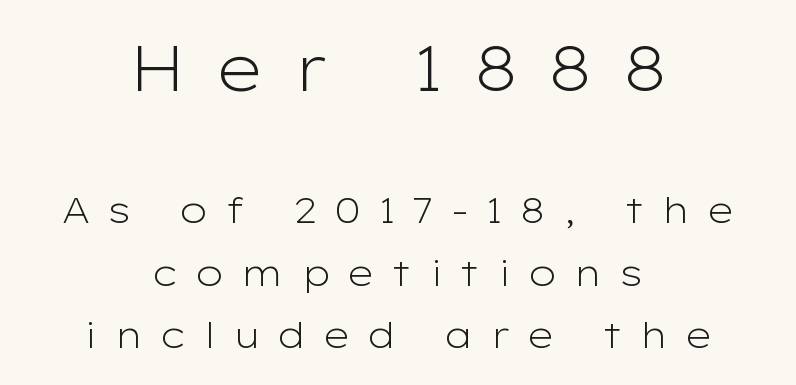
Q: Is the text bold? A: No.
Q: Is the text italic (slanted)? A: No, it is upright.
Q: Is the typeface a serif or a sans-serif typeface? A: Sans-serif.
Q: Is the text underlined? A: No.
Q: How is the paragraph aligned? A: Centered.
Q: Is the spacing between letters normal or unusually wide? A: Unusually wide.
Q: Which block of text is set in a larger size, the first (top) or the second (bottom)? A: The first (top) one.
Q: Width (condensed, normal, or wide)? A: Wide.
Q: Stroke contrast? A: Low.
Q: x-height? A: Medium.
Q: Monospaced? A: No.
